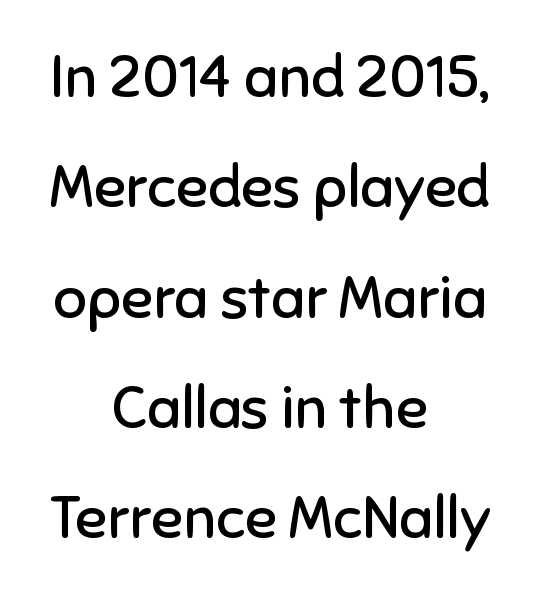
{"serif": "no", "italic": "no", "bold": "no", "weight": "regular", "width": "normal", "stroke_contrast": "low", "x_height": "medium", "monospaced": "no", "underline": "no", "align": "center", "line_spacing_ratio": 1.87, "letter_spacing": "normal", "letter_spacing_em": 0.0, "glyph_px": 59}
